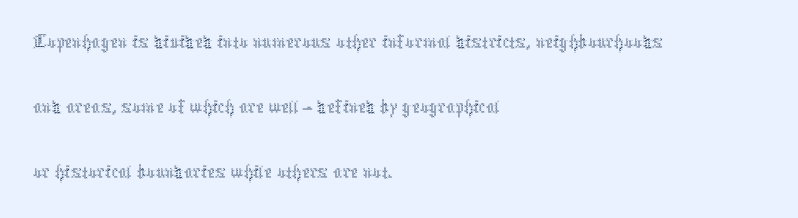
Line starts are locked; line ends wander. Spacing between characters is what you'd get straight out of the box. Plain, unruled lines of type. Notice how the stems are strictly vertical — no italics here. Weight class: somewhere from thin through regular. Character widths vary here, with narrow letters taking less room than wide ones.
